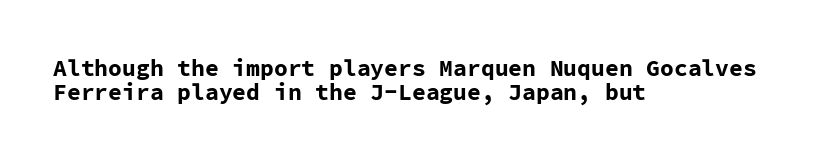
Q: Is the text bold? A: Yes.
Q: Is the text italic (slanted)? A: No, it is upright.
Q: Is the text underlined? A: No.
Q: How is the paragraph aligned? A: Left-aligned.
Q: Is the spacing between letters normal or unusually wide? A: Normal.
Q: Is the spacing between lines tight, normal or loose? A: Tight.
